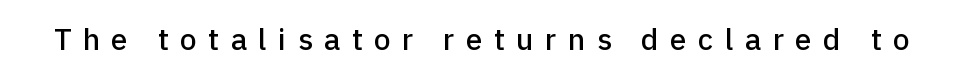
Q: Is the text italic (slanted)? A: No, it is upright.
Q: Is the typeface a serif or a sans-serif typeface? A: Sans-serif.
Q: Is the text underlined? A: No.
Q: Is the spacing between letters normal or unusually wide? A: Unusually wide.
Q: Width (condensed, normal, or wide)? A: Normal.
Q: Stroke contrast? A: Low.
Q: x-height? A: Medium.
Q: Monospaced? A: No.
